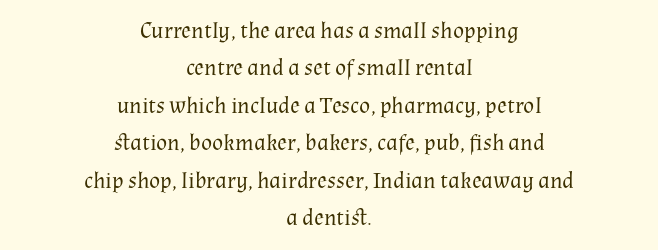
The image shows 23 px text type, upright; set centered, normal line spacing (1.63x), normal letter spacing, not underlined.
